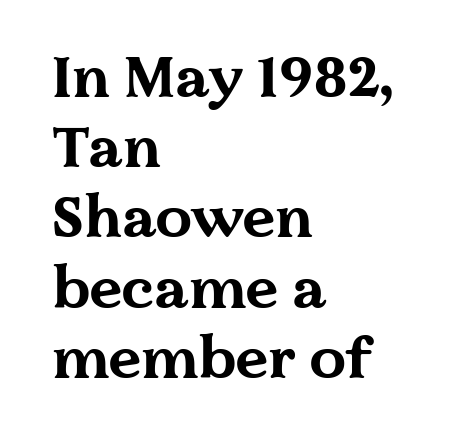
Q: Is the text bold? A: Yes.
Q: Is the text italic (slanted)? A: No, it is upright.
Q: Is the typeface a serif or a sans-serif typeface? A: Serif.
Q: Is the text underlined? A: No.
Q: How is the paragraph aligned? A: Left-aligned.
Q: Is the spacing between letters normal or unusually wide? A: Normal.
Q: Width (condensed, normal, or wide)? A: Wide.
Q: Stroke contrast? A: Medium.
Q: x-height? A: Medium.
Q: Monospaced? A: No.
